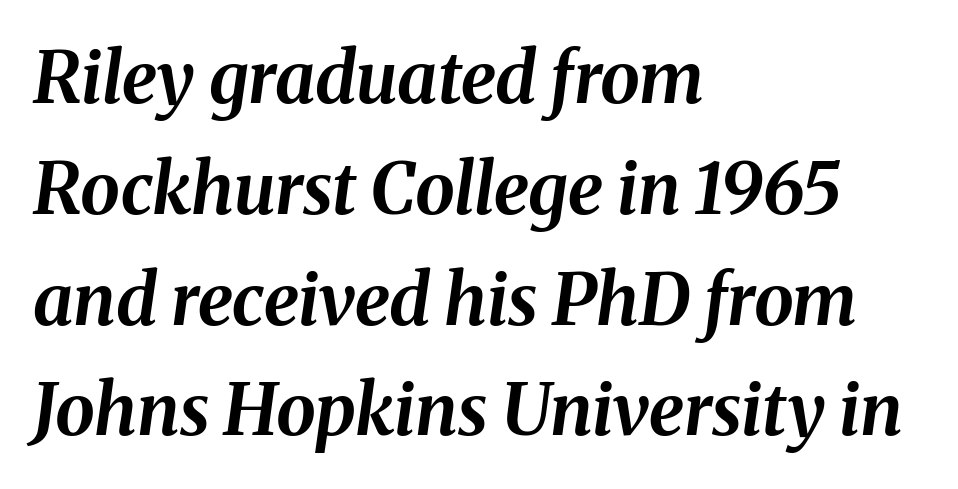
The rendering uses natural spacing where letterforms have individual widths. Vertically, the passage feels balanced, rows spaced as you'd expect. Horizontal alignment here is leftward, the default for most running prose. These words are printed bold, with thick strokes throughout. The foot of each line stays bare and open.
